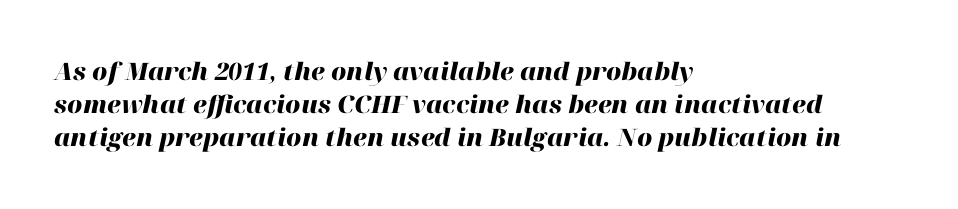
Letters rest on an invisible, unmarked baseline. The lettering tilts uniformly, giving the passage an italic look. Stroke thickness is high; the sample reads as a true bold. One-word summary of the alignment: left. Regarding leading, the lines here are spaced in the standard way.
